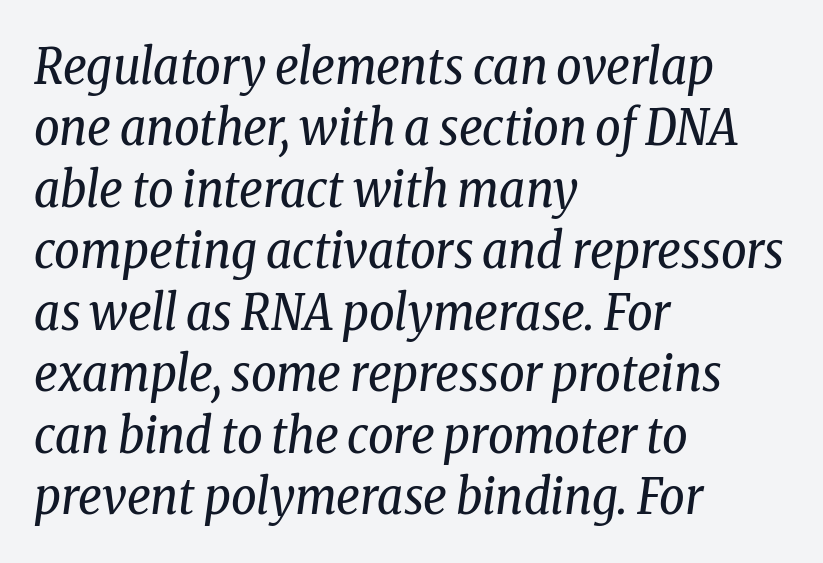
The image shows 50 px regular-weight, condensed serif type, italic (leaning right); set left-aligned, line spacing 1.23x, normal letter spacing, not underlined; low stroke contrast and a medium x-height.
